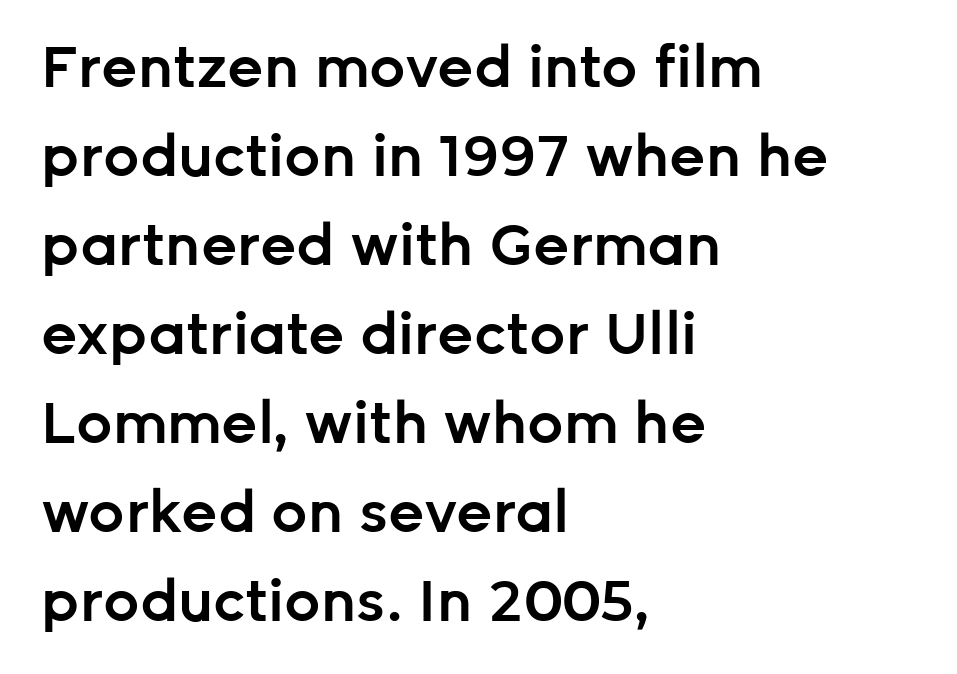
Q: Is the text bold? A: Semi-bold.
Q: Is the text italic (slanted)? A: No, it is upright.
Q: Is the typeface a serif or a sans-serif typeface? A: Sans-serif.
Q: Is the text underlined? A: No.
Q: How is the paragraph aligned? A: Left-aligned.
Q: Is the spacing between letters normal or unusually wide? A: Normal.
Q: Is the spacing between lines tight, normal or loose? A: Normal.
Q: Width (condensed, normal, or wide)? A: Normal.
Q: Stroke contrast? A: Low.
Q: x-height? A: Medium.
Q: Monospaced? A: No.
